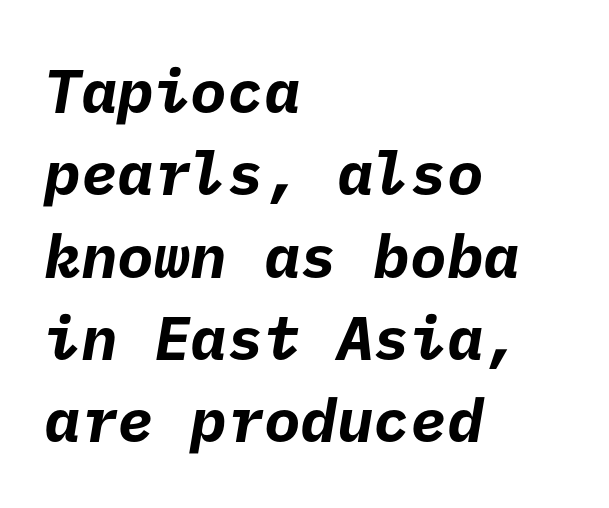
Anything drawn beneath the words? Only blank space. Honestly, the row spacing looks completely unremarkable. No extra tracking has been applied to these lines. Regarding serifs, this sample does without them. Compared with a centered layout, this one pins lines to the left instead.
